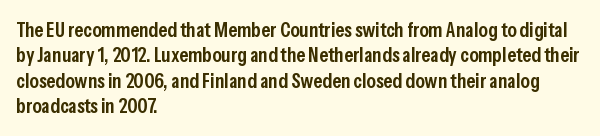
{"italic": "no", "bold": "semi", "underline": "no", "align": "left", "line_spacing_ratio": 1.21, "letter_spacing": "normal", "letter_spacing_em": 0.0, "glyph_px": 21}
